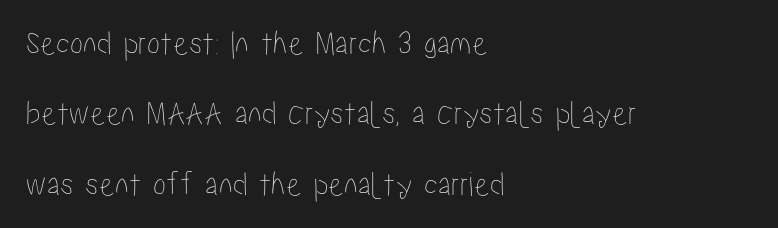
{"italic": "no", "width": "condensed", "stroke_contrast": "low", "x_height": "medium", "monospaced": "no", "underline": "no", "align": "left", "line_spacing": "loose", "line_spacing_ratio": 2.01, "letter_spacing": "normal", "letter_spacing_em": 0.0, "glyph_px": 35}
